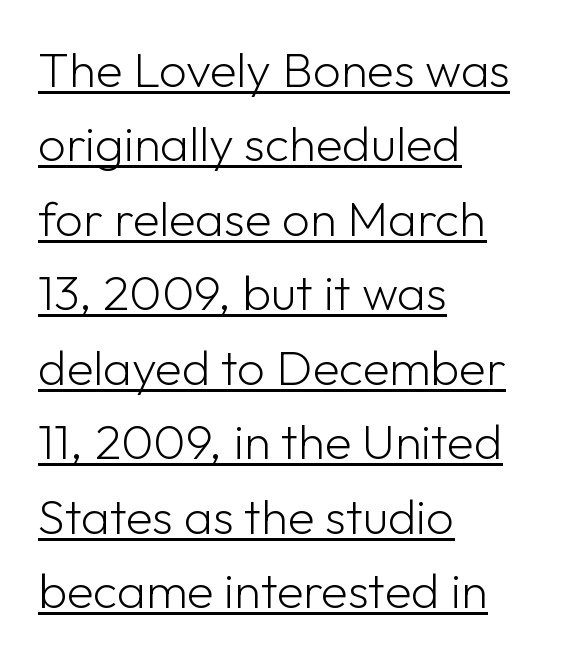
Q: Is the text bold? A: No.
Q: Is the text italic (slanted)? A: No, it is upright.
Q: Is the typeface a serif or a sans-serif typeface? A: Sans-serif.
Q: Is the text underlined? A: Yes.
Q: How is the paragraph aligned? A: Left-aligned.
Q: Is the spacing between letters normal or unusually wide? A: Normal.
Q: Is the spacing between lines tight, normal or loose? A: Normal.
Q: Width (condensed, normal, or wide)? A: Normal.
Q: Stroke contrast? A: Low.
Q: x-height? A: Medium.
Q: Monospaced? A: No.
